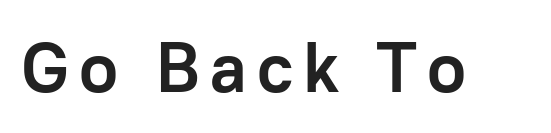
Every stem runs plumb, perpendicular to the baseline. The characters display no serif detailing; their extremities are plain. Heavy-handed strokes throughout: this text is bold. Character widths vary here, with narrow letters taking less room than wide ones. Check the space under the baseline: it is left empty.
